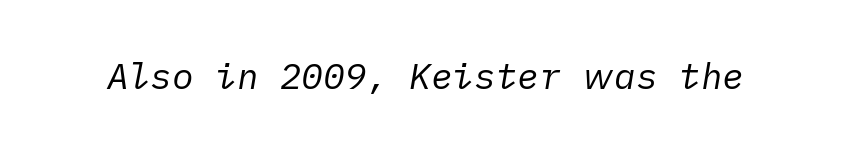
{"italic": "yes", "lean": "right", "slant_degrees": 10, "bold": "no", "weight": "regular", "width": "normal", "stroke_contrast": "low", "x_height": "medium", "underline": "no", "letter_spacing": "normal", "letter_spacing_em": 0.0, "glyph_px": 36}
